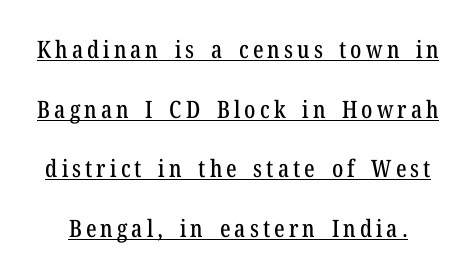
The image shows 24 px text type, upright; set loose line spacing (2.48x), underlined.
